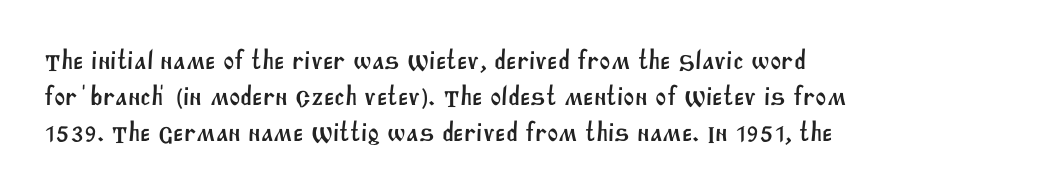
The image shows 27 px text type; set left-aligned, normal line spacing (1.34x), normal letter spacing, not underlined.
